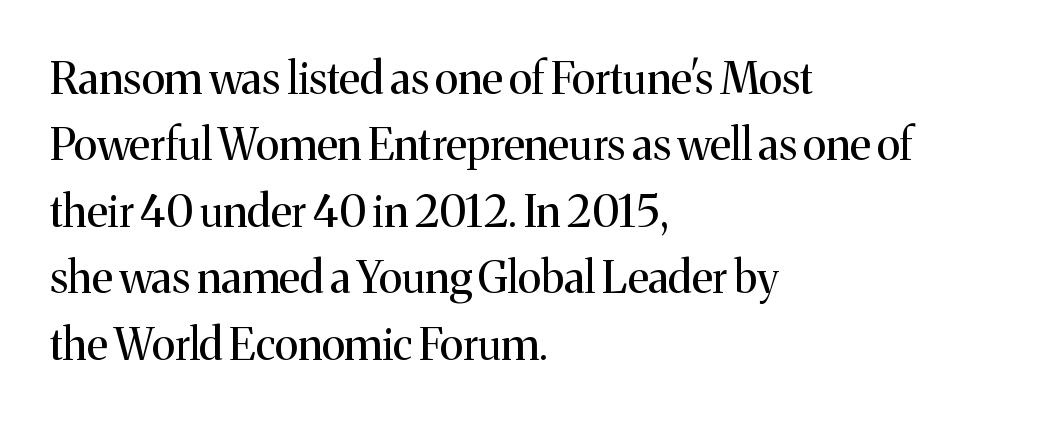
Q: Is the text bold? A: No.
Q: Is the text italic (slanted)? A: No, it is upright.
Q: Is the typeface a serif or a sans-serif typeface? A: Serif.
Q: Is the text underlined? A: No.
Q: How is the paragraph aligned? A: Left-aligned.
Q: Is the spacing between letters normal or unusually wide? A: Normal.
Q: Is the spacing between lines tight, normal or loose? A: Normal.
Q: Width (condensed, normal, or wide)? A: Normal.
Q: Stroke contrast? A: Medium.
Q: x-height? A: Medium.
Q: Monospaced? A: No.
